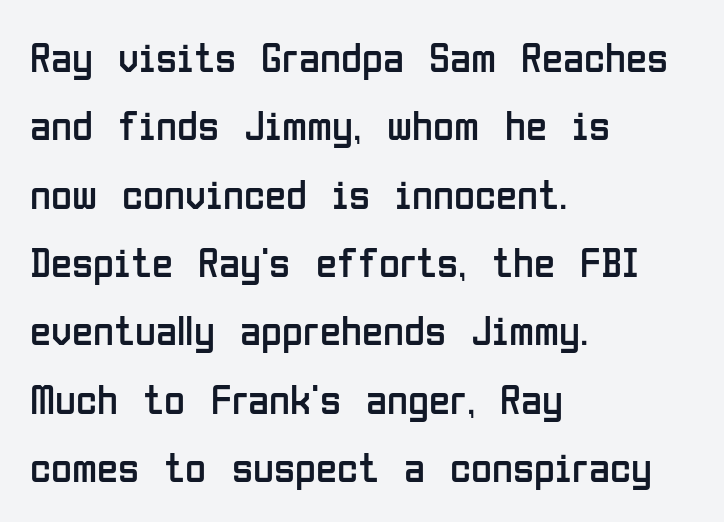
Q: Is the text bold? A: No.
Q: Is the text italic (slanted)? A: No, it is upright.
Q: Is the typeface a serif or a sans-serif typeface? A: Sans-serif.
Q: Is the text underlined? A: No.
Q: How is the paragraph aligned? A: Left-aligned.
Q: Is the spacing between letters normal or unusually wide? A: Normal.
Q: Is the spacing between lines tight, normal or loose? A: Normal.
Q: Width (condensed, normal, or wide)? A: Condensed.
Q: Stroke contrast? A: Low.
Q: x-height? A: Medium.
Q: Monospaced? A: No.
